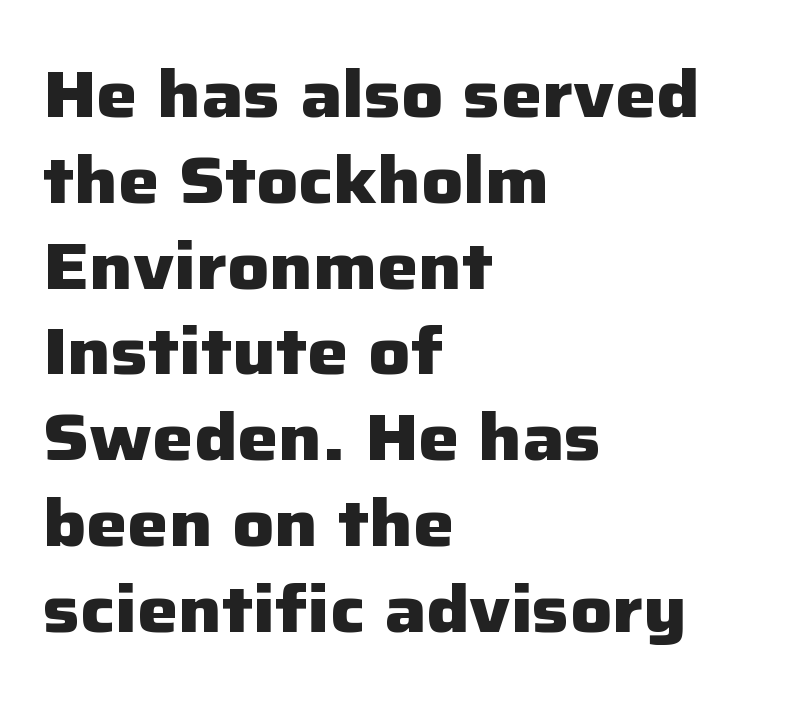
{"serif": "no", "italic": "no", "bold": "yes", "weight": "heavy", "width": "normal", "stroke_contrast": "low", "x_height": "medium", "monospaced": "no", "underline": "no", "align": "left", "line_spacing": "normal", "line_spacing_ratio": 1.32, "letter_spacing": "normal", "letter_spacing_em": 0.0, "glyph_px": 65}
